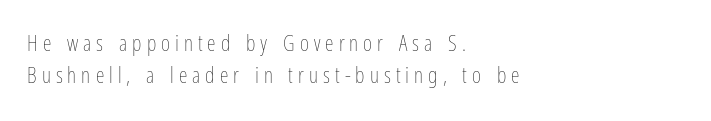
Q: Is the text bold? A: No.
Q: Is the text italic (slanted)? A: No, it is upright.
Q: Is the text underlined? A: No.
Q: How is the paragraph aligned? A: Left-aligned.
Q: Is the spacing between letters normal or unusually wide? A: Unusually wide.
Q: Is the spacing between lines tight, normal or loose? A: Normal.
